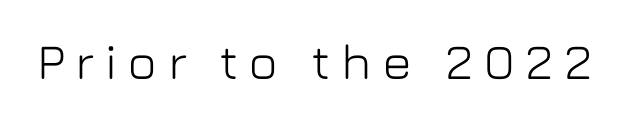
{"serif": "no", "italic": "no", "width": "normal", "stroke_contrast": "low", "x_height": "medium", "monospaced": "no", "underline": "no", "letter_spacing": "wide", "letter_spacing_em": 0.21, "glyph_px": 50}
